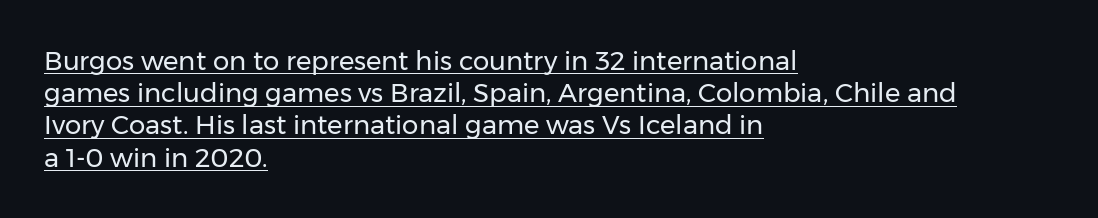
Q: Is the text bold? A: No.
Q: Is the text italic (slanted)? A: No, it is upright.
Q: Is the text underlined? A: Yes.
Q: How is the paragraph aligned? A: Left-aligned.
Q: Is the spacing between letters normal or unusually wide? A: Normal.
